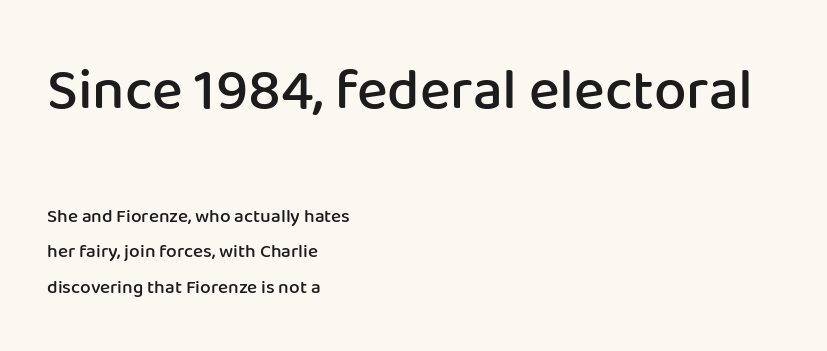
The letters advance in unequal steps, a hallmark of proportional type. The face used here is rendered with its standard letterfit. Leftover space on each line is placed entirely after the last word. Notice how the stems are strictly vertical — no italics here. This layout puts the oversized block above and the modest block below. A bare baseline throughout the passage.
